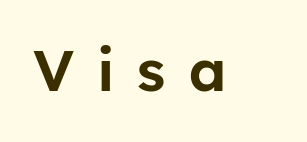
The image shows 58 px sans-serif type, upright; set unusually wide letter spacing (+0.41 em), not underlined; low stroke contrast and a medium x-height.
